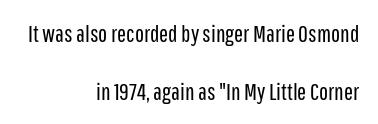
{"italic": "no", "bold": "no", "underline": "no", "align": "right", "line_spacing": "loose", "line_spacing_ratio": 2.4, "letter_spacing": "normal", "letter_spacing_em": 0.0, "glyph_px": 24}
